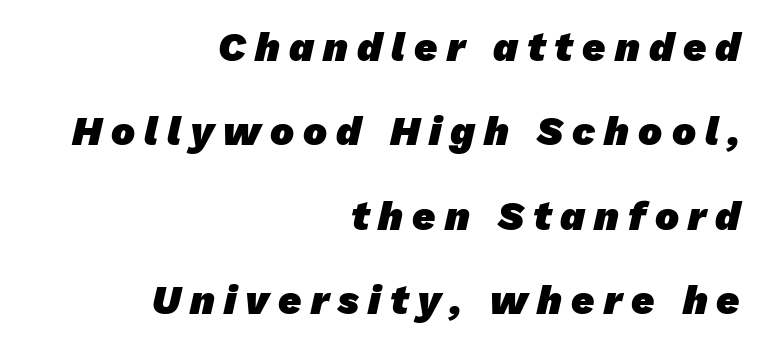
What stands out about the letter spacing? Its width — letters are far apart. The face used here is proportionally spaced, like ordinary book or web type. Students, this is bold: see how much ink each stroke carries. Summary of vertical rhythm: relaxed, with wide interline spacing. The strip under each line holds only bare page.
